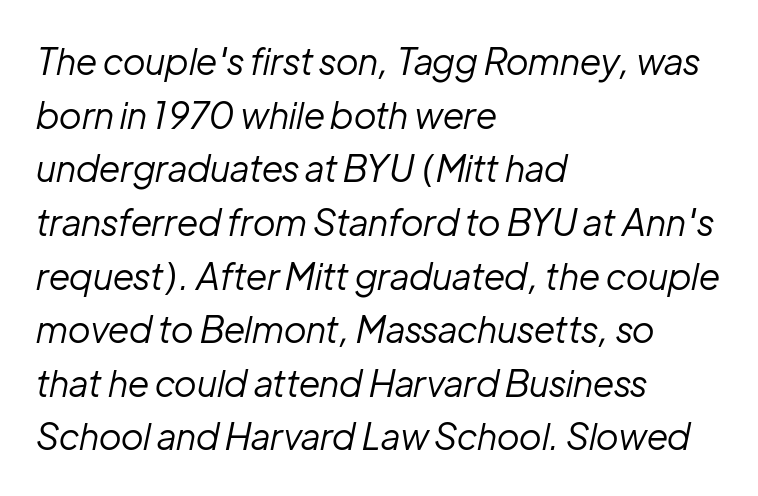
Regarding leading, the lines here are spaced in the standard way. Nobody touched the tracking dial on this one. The face used here is proportionally spaced, like ordinary book or web type. Is the stroke heavy? The answer is a plain regular-or-lighter. All the whitespace from short lines collects on the right. Italic? Definitely — the glyphs are oblique.
